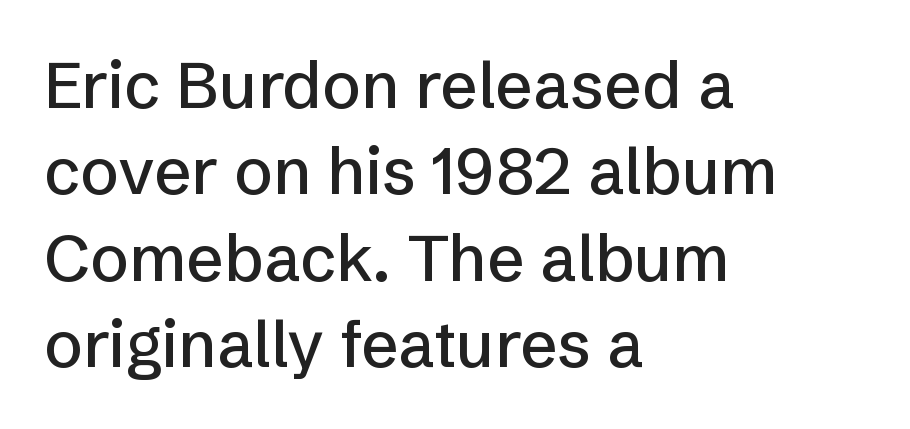
{"serif": "no", "italic": "no", "width": "normal", "stroke_contrast": "low", "x_height": "medium", "monospaced": "no", "underline": "no", "align": "left", "line_spacing": "normal", "line_spacing_ratio": 1.33, "letter_spacing": "normal", "letter_spacing_em": 0.0, "glyph_px": 65}
